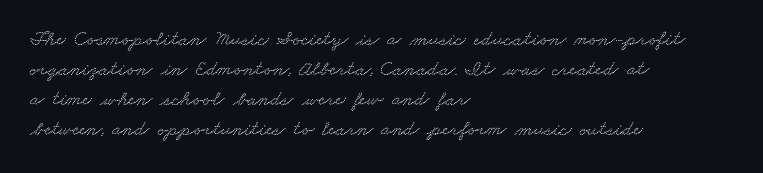
The image shows 21 px text type; set left-aligned, normal line spacing (1.43x), normal letter spacing, not underlined.
